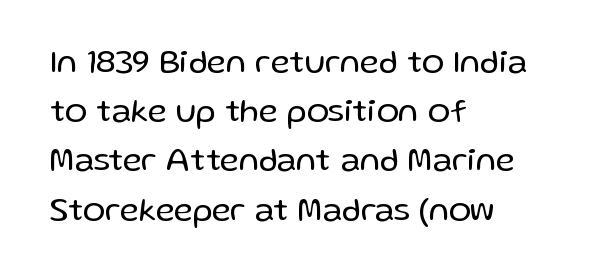
{"serif": "no", "italic": "no", "bold": "no", "weight": "regular", "width": "normal", "stroke_contrast": "low", "x_height": "medium", "monospaced": "no", "underline": "no", "align": "left", "line_spacing": "normal", "line_spacing_ratio": 1.49, "letter_spacing": "normal", "letter_spacing_em": 0.0, "glyph_px": 33}
